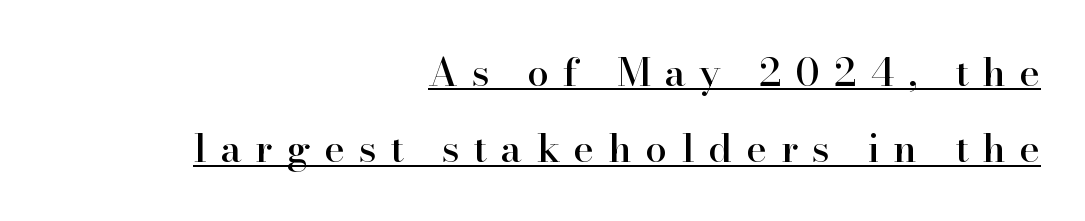
Q: Is the text italic (slanted)? A: No, it is upright.
Q: Is the typeface a serif or a sans-serif typeface? A: Serif.
Q: Is the text underlined? A: Yes.
Q: How is the paragraph aligned? A: Right-aligned.
Q: Is the spacing between letters normal or unusually wide? A: Unusually wide.
Q: Is the spacing between lines tight, normal or loose? A: Loose.
Q: Width (condensed, normal, or wide)? A: Normal.
Q: Stroke contrast? A: High.
Q: x-height? A: Small.
Q: Monospaced? A: No.
